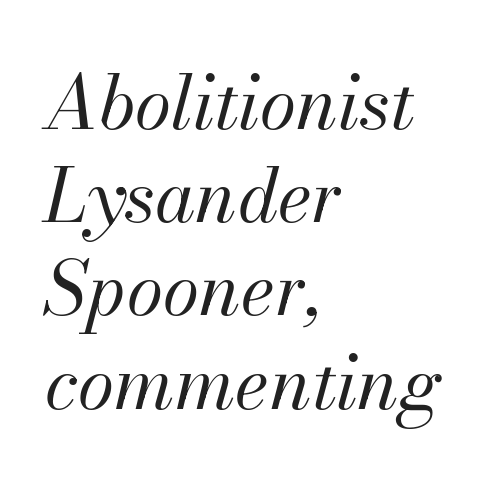
Q: Is the text bold? A: No.
Q: Is the text italic (slanted)? A: Yes, it leans right by about 13 degrees.
Q: Is the text underlined? A: No.
Q: How is the paragraph aligned? A: Left-aligned.
Q: Is the spacing between letters normal or unusually wide? A: Normal.
Q: Is the spacing between lines tight, normal or loose? A: Normal.
Q: Width (condensed, normal, or wide)? A: Normal.
Q: Stroke contrast? A: Medium.
Q: x-height? A: Small.
Q: Monospaced? A: No.
